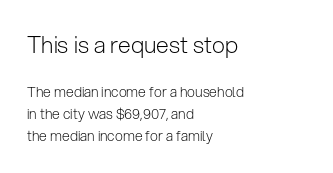
Whoever set this made the first block the dominant, larger element. In terms of posture, this sample is upright. The face looks like a standard text weight, possibly lighter. Caption: multi-line text, flush left, ragged right. Each word holds together tightly as a unit, with standard inter-letter gaps. If you measured baseline to baseline, you'd find a middling distance.
